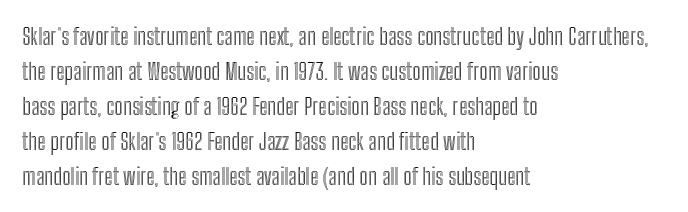
Left-aligned paragraph, ragged on the right. This sample uses an upright cut, with every glyph sitting square on the baseline. Only glyphs here, with clear space below each row. In terms of letterspacing, this is plain default setting. The line-height multiplier appears to be the usual default.
